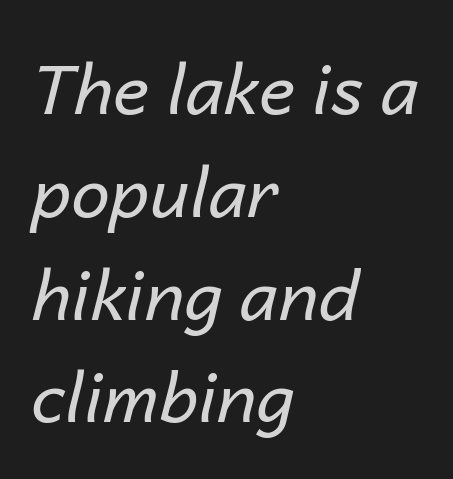
Yep, that's italic — everything's leaning. Which margin do the lines hug? The left one — the right edge is uneven. The baseline area is clear. Between one letter and the next there's only the usual sliver of space. The face used here is proportionally spaced, like ordinary book or web type.
